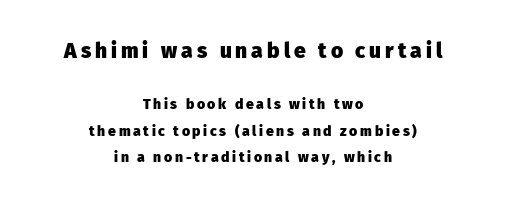
{"italic": "no", "bold": "yes", "underline": "no", "align": "center", "line_spacing": "loose", "line_spacing_ratio": 1.91, "larger_block": "first", "size_ratio": 1.5, "glyph_px": 21}
